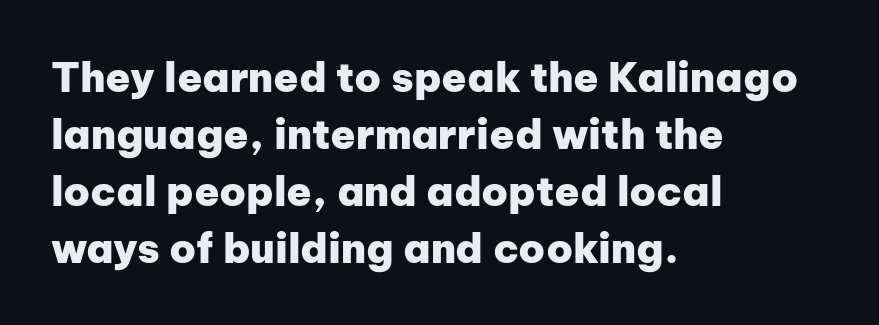
The image shows 41 px heavy sans-serif type, upright; set left-aligned, normal line spacing (1.39x), normal letter spacing, not underlined; low stroke contrast and a medium x-height.
